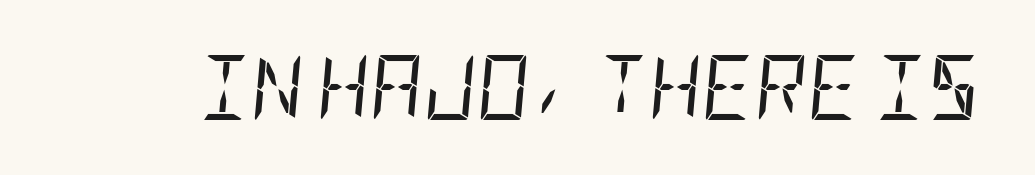
The image shows 65 px regular-weight, condensed type, italic (leaning right); set normal letter spacing, not underlined; low stroke contrast and a large x-height.
